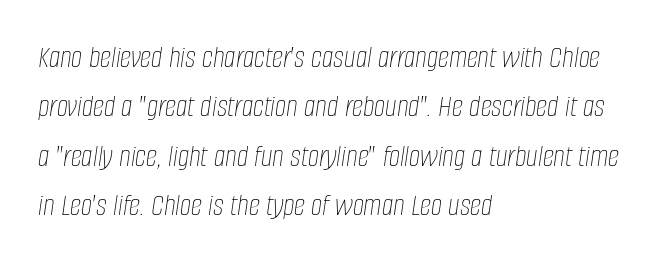
Only glyphs here, with clear space below each row. Each letter keeps its own natural width here, so spacing adapts to shape. There's an unmistakable incline to the writing here. If you measured baseline to baseline, you'd find a middling distance. Short note: letters normally spaced.
